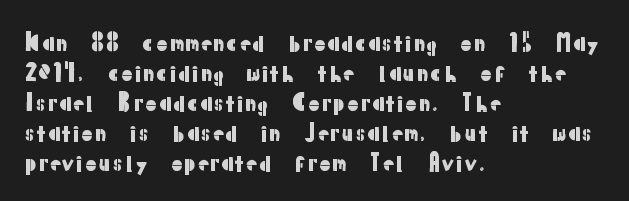
Q: Is the text italic (slanted)? A: No, it is upright.
Q: Is the text underlined? A: No.
Q: How is the paragraph aligned? A: Left-aligned.
Q: Is the spacing between letters normal or unusually wide? A: Normal.
Q: Is the spacing between lines tight, normal or loose? A: Normal.
